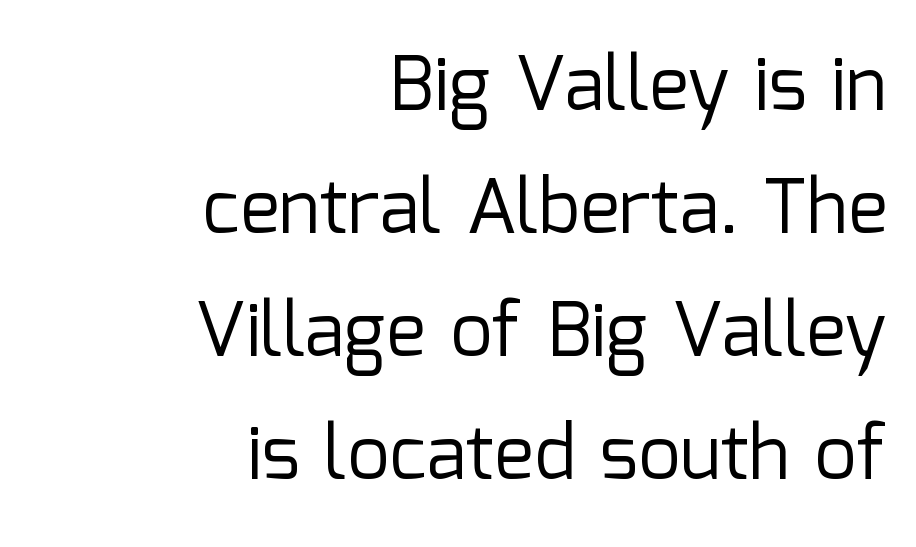
Q: Is the text bold? A: No.
Q: Is the text italic (slanted)? A: No, it is upright.
Q: Is the typeface a serif or a sans-serif typeface? A: Sans-serif.
Q: Is the text underlined? A: No.
Q: How is the paragraph aligned? A: Right-aligned.
Q: Is the spacing between letters normal or unusually wide? A: Normal.
Q: Is the spacing between lines tight, normal or loose? A: Normal.
Q: Width (condensed, normal, or wide)? A: Normal.
Q: Stroke contrast? A: Low.
Q: x-height? A: Medium.
Q: Monospaced? A: No.
